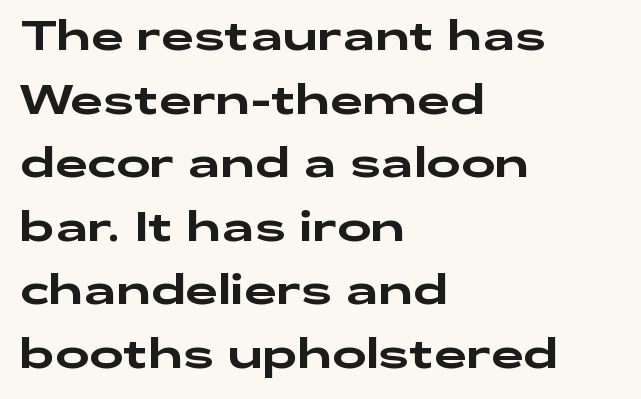
Descender tails drop into unmarked territory. Varying glyph widths throughout — classic text-font behaviour. The line texture is even and compact thanks to regular tracking. Notice how the stems are strictly vertical — no italics here. The space between consecutive lines is moderate.
